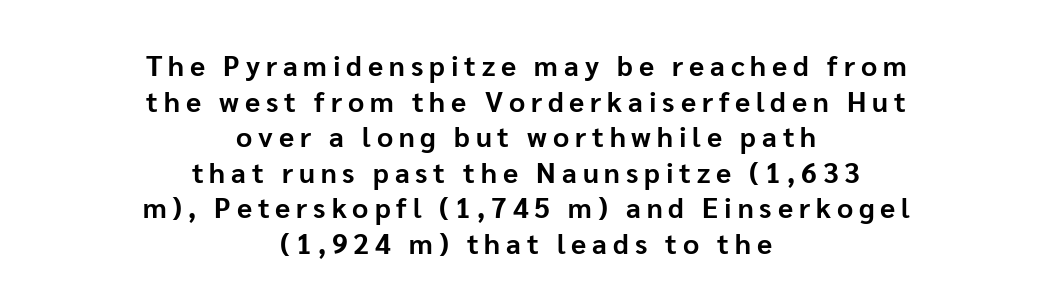
The strip under each line holds only bare page. This is sans-serif lettering, the kind often seen on screens and signage. Note the varied advance widths — an 'i' is clearly narrower than an 'm'. The horizontal fit of the characters is loose and conspicuously gappy. How heavy is the stroke? Heavy — this is a bold.
